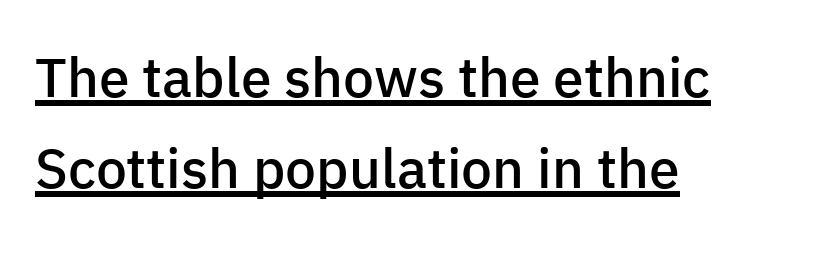
Is this a fixed-width face? No — the glyphs have proportional, varying widths. Summary of weight: moderately heavy, a semibold. Students, observe the line beneath the letters — that is underlining. The face used here is a sans, in the tradition of grotesques and geometrics. The letters stand upright; this is a roman face. Between one letter and the next there's only the usual sliver of space.
